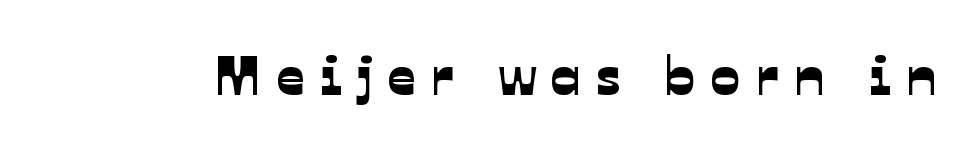
{"serif": "no", "width": "normal", "stroke_contrast": "low", "x_height": "medium", "monospaced": "no", "underline": "no", "letter_spacing": "wide", "letter_spacing_em": 0.28, "glyph_px": 55}
